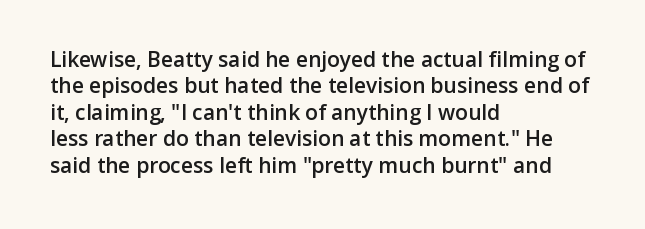
The image shows 21 px text type, upright; set left-aligned, normal line spacing (1.26x), normal letter spacing, not underlined.
